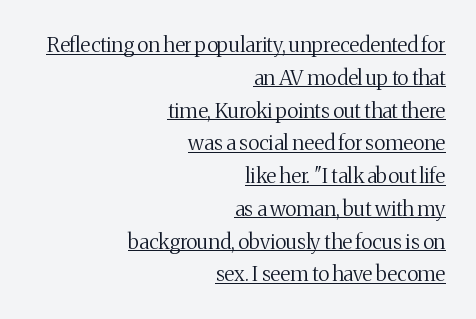
Q: Is the text bold? A: No.
Q: Is the text italic (slanted)? A: No, it is upright.
Q: Is the text underlined? A: Yes.
Q: How is the paragraph aligned? A: Right-aligned.
Q: Is the spacing between letters normal or unusually wide? A: Normal.
Q: Is the spacing between lines tight, normal or loose? A: Normal.
